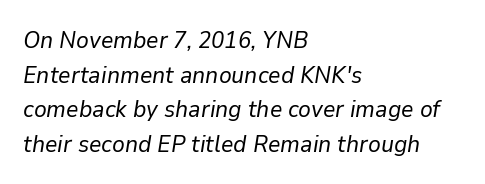
{"italic": "yes", "lean": "right", "slant_degrees": 9, "bold": "no", "underline": "no", "align": "left", "line_spacing": "normal", "line_spacing_ratio": 1.44, "letter_spacing": "normal", "letter_spacing_em": 0.0, "glyph_px": 24}
